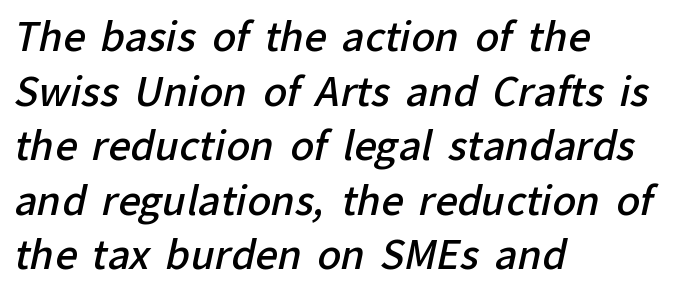
A somewhat darkened texture: the type is semibold rather than bold. What stands out about the letter spacing? Nothing — it is the standard amount. Nobody drew a line under any word here. This rendering uses left alignment, leaving the right contour irregular.
